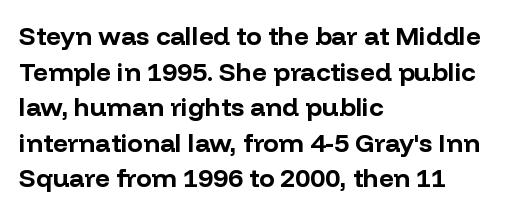
Q: Is the text bold? A: Yes.
Q: Is the text italic (slanted)? A: No, it is upright.
Q: Is the text underlined? A: No.
Q: How is the paragraph aligned? A: Left-aligned.
Q: Is the spacing between letters normal or unusually wide? A: Normal.
Q: Is the spacing between lines tight, normal or loose? A: Normal.
